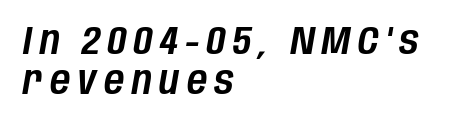
Q: Is the text italic (slanted)? A: Yes, it leans right by about 10 degrees.
Q: Is the text underlined? A: No.
Q: How is the paragraph aligned? A: Left-aligned.
Q: Is the spacing between lines tight, normal or loose? A: Tight.
Q: Width (condensed, normal, or wide)? A: Condensed.
Q: Stroke contrast? A: Low.
Q: x-height? A: Large.
Q: Monospaced? A: No.
